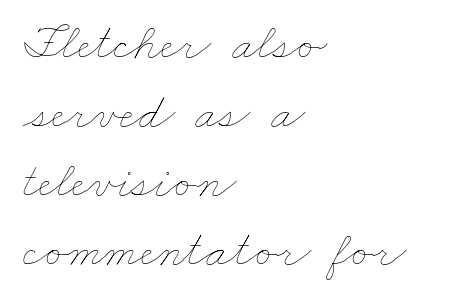
The image shows 51 px thin, wide type; set left-aligned, normal line spacing (1.35x), normal letter spacing, not underlined; low stroke contrast and a small x-height.
